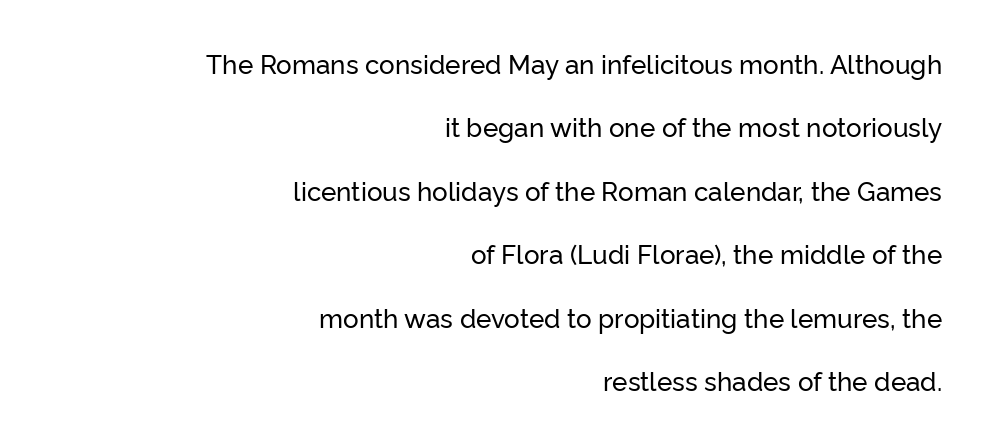
Q: Is the text italic (slanted)? A: No, it is upright.
Q: Is the text underlined? A: No.
Q: How is the paragraph aligned? A: Right-aligned.
Q: Is the spacing between letters normal or unusually wide? A: Normal.
Q: Is the spacing between lines tight, normal or loose? A: Loose.
